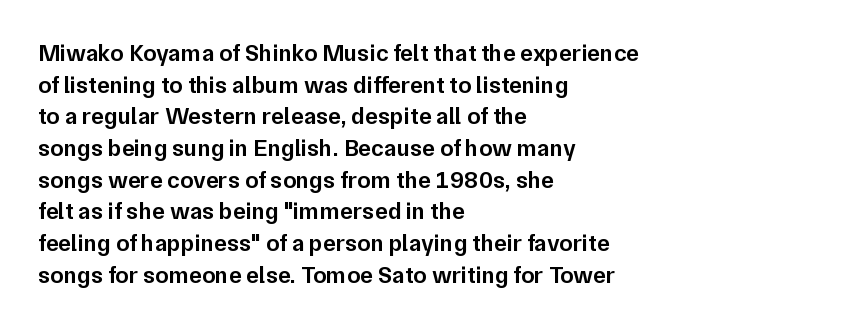
Slightly chunky letters — semibold, I'd say, not full bold. Letter spacing: default. The string is rendered with underlining switched off. Does the leading feel generous? No, just average. These lines are set flush left with a ragged right edge. The letters stand upright; this is a roman face.
